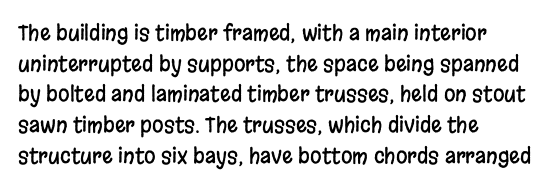
The image shows 21 px text type, upright; set left-aligned, normal line spacing (1.46x), normal letter spacing, not underlined.
